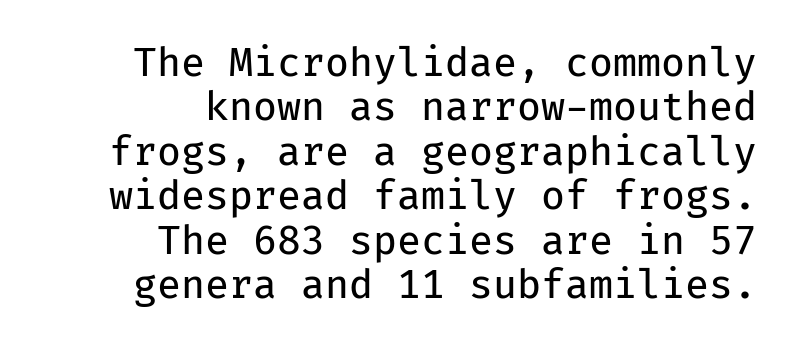
The image shows 39 px regular-weight sans-serif type, upright, monospaced; set right-aligned, tight line spacing (1.14x), normal letter spacing, not underlined; low stroke contrast and a medium x-height.
